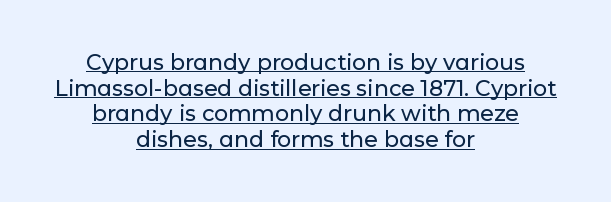
Q: Is the text italic (slanted)? A: No, it is upright.
Q: Is the text underlined? A: Yes.
Q: How is the paragraph aligned? A: Centered.
Q: Is the spacing between letters normal or unusually wide? A: Normal.
